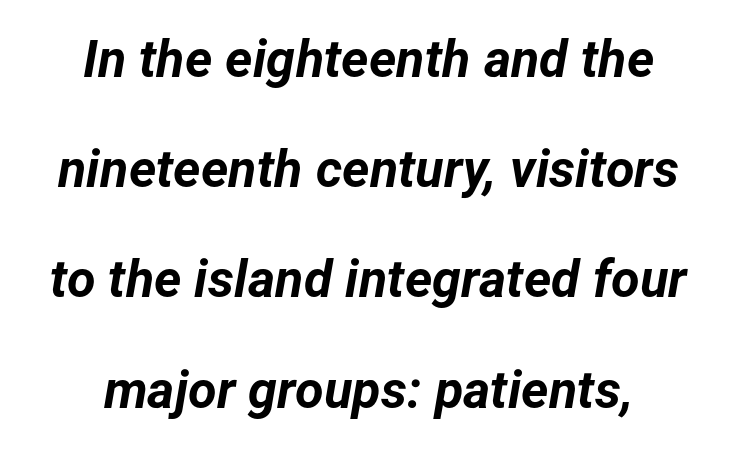
Q: Is the text bold? A: Yes.
Q: Is the text italic (slanted)? A: Yes, it leans right by about 12 degrees.
Q: Is the text underlined? A: No.
Q: Is the spacing between letters normal or unusually wide? A: Normal.
Q: Is the spacing between lines tight, normal or loose? A: Loose.
Q: Width (condensed, normal, or wide)? A: Normal.
Q: Stroke contrast? A: Low.
Q: x-height? A: Medium.
Q: Monospaced? A: No.
